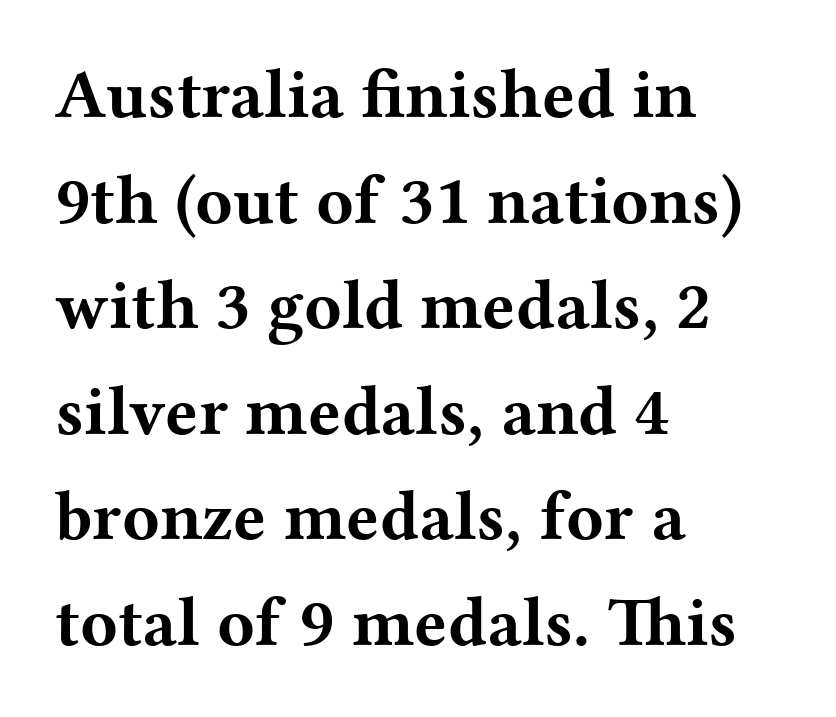
{"serif": "yes", "italic": "no", "bold": "yes", "weight": "bold", "width": "wide", "stroke_contrast": "medium", "x_height": "medium", "monospaced": "no", "underline": "no", "align": "left", "line_spacing": "normal", "line_spacing_ratio": 1.53, "letter_spacing": "normal", "letter_spacing_em": 0.0, "glyph_px": 69}
